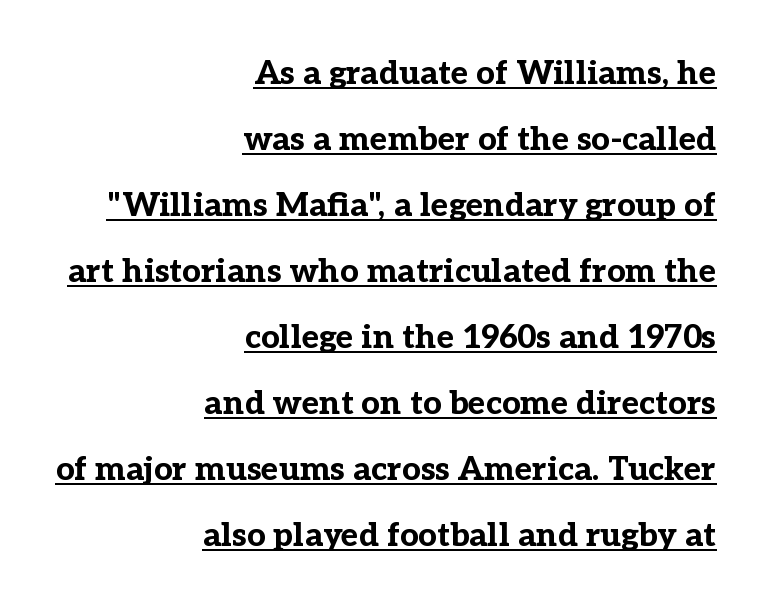
{"serif": "yes", "italic": "no", "bold": "yes", "weight": "bold", "width": "normal", "stroke_contrast": "low", "x_height": "medium", "monospaced": "no", "underline": "yes", "align": "right", "line_spacing": "loose", "line_spacing_ratio": 2.0, "letter_spacing": "normal", "letter_spacing_em": 0.0, "glyph_px": 33}
